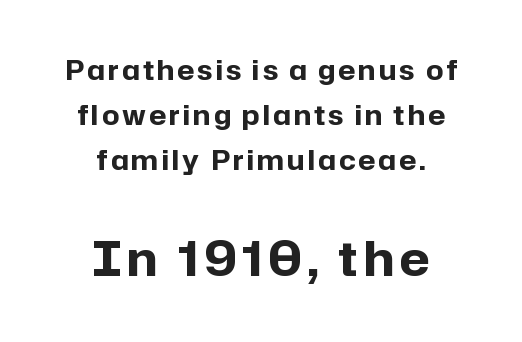
The image shows 48 px bold sans-serif type, upright; set centered, normal line spacing (1.66x), not underlined; the second (bottom) block is 1.78x larger; low stroke contrast and a medium x-height.
